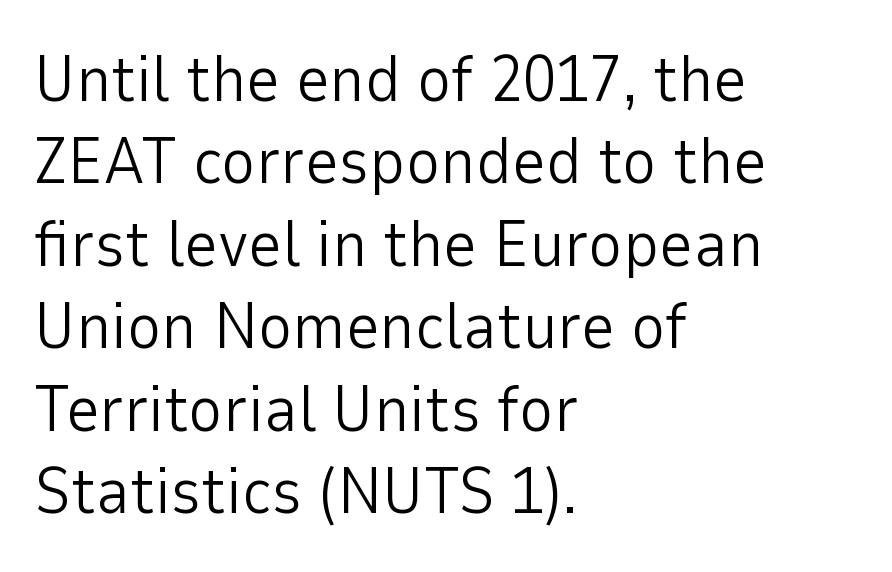
The image shows 66 px light sans-serif type, upright; set left-aligned, normal line spacing (1.25x), normal letter spacing, not underlined; low stroke contrast and a medium x-height.
